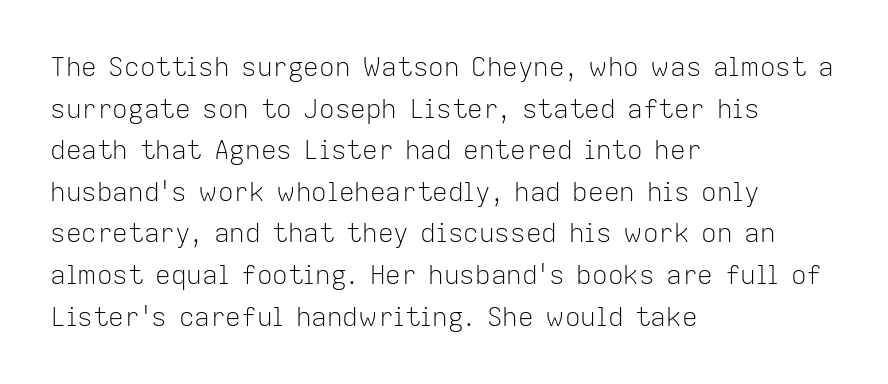
{"italic": "no", "bold": "no", "underline": "no", "align": "left", "line_spacing": "normal", "line_spacing_ratio": 1.6, "letter_spacing": "normal", "letter_spacing_em": 0.0, "glyph_px": 26}
